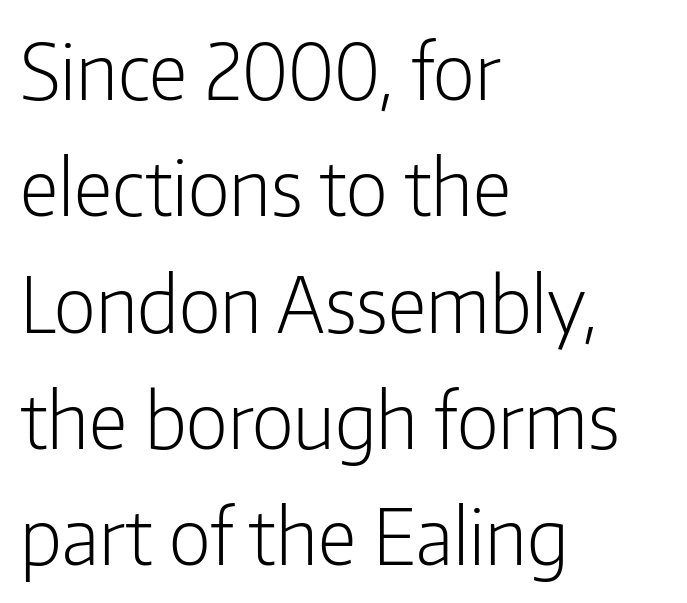
Q: Is the text bold? A: No.
Q: Is the text italic (slanted)? A: No, it is upright.
Q: Is the typeface a serif or a sans-serif typeface? A: Sans-serif.
Q: Is the text underlined? A: No.
Q: How is the paragraph aligned? A: Left-aligned.
Q: Is the spacing between letters normal or unusually wide? A: Normal.
Q: Is the spacing between lines tight, normal or loose? A: Normal.
Q: Width (condensed, normal, or wide)? A: Condensed.
Q: Stroke contrast? A: Low.
Q: x-height? A: Medium.
Q: Monospaced? A: No.
